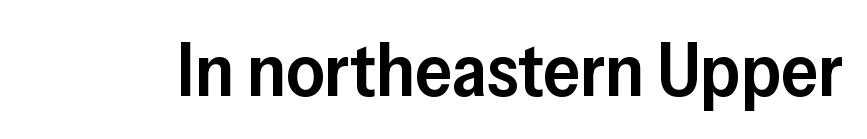
The image shows 74 px semibold sans-serif type, upright; set normal letter spacing, not underlined; low stroke contrast and a medium x-height.
